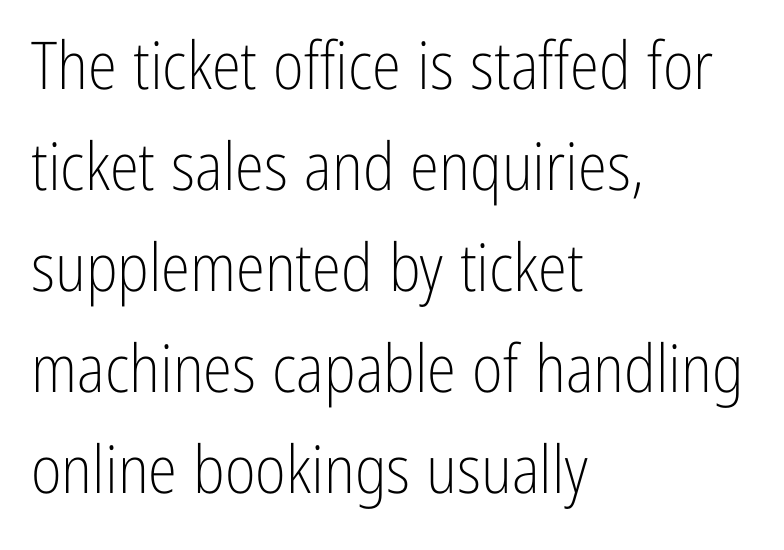
Q: Is the text bold? A: No.
Q: Is the text italic (slanted)? A: No, it is upright.
Q: Is the typeface a serif or a sans-serif typeface? A: Sans-serif.
Q: Is the text underlined? A: No.
Q: How is the paragraph aligned? A: Left-aligned.
Q: Is the spacing between letters normal or unusually wide? A: Normal.
Q: Is the spacing between lines tight, normal or loose? A: Normal.
Q: Width (condensed, normal, or wide)? A: Condensed.
Q: Stroke contrast? A: Low.
Q: x-height? A: Medium.
Q: Monospaced? A: No.
